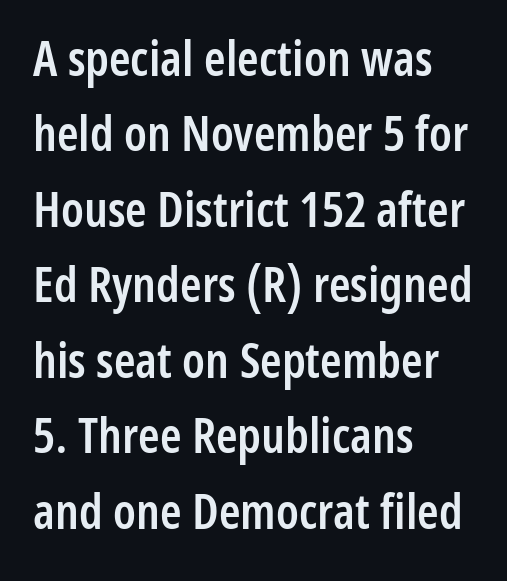
Q: Is the text bold? A: Semi-bold.
Q: Is the text italic (slanted)? A: No, it is upright.
Q: Is the typeface a serif or a sans-serif typeface? A: Sans-serif.
Q: Is the text underlined? A: No.
Q: How is the paragraph aligned? A: Left-aligned.
Q: Is the spacing between letters normal or unusually wide? A: Normal.
Q: Is the spacing between lines tight, normal or loose? A: Normal.
Q: Width (condensed, normal, or wide)? A: Condensed.
Q: Stroke contrast? A: Low.
Q: x-height? A: Medium.
Q: Monospaced? A: No.
